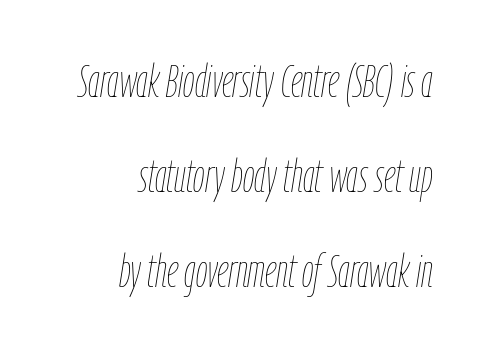
Here the designer chose a conventional face with non-uniform glyph widths. Bare-footed words on every line. Alignment: flush right. Italic: yes, the glyphs are oblique. These lines stand farther apart than default settings would place them. Heaviness? Minimal to ordinary, like unemphasized prose.
